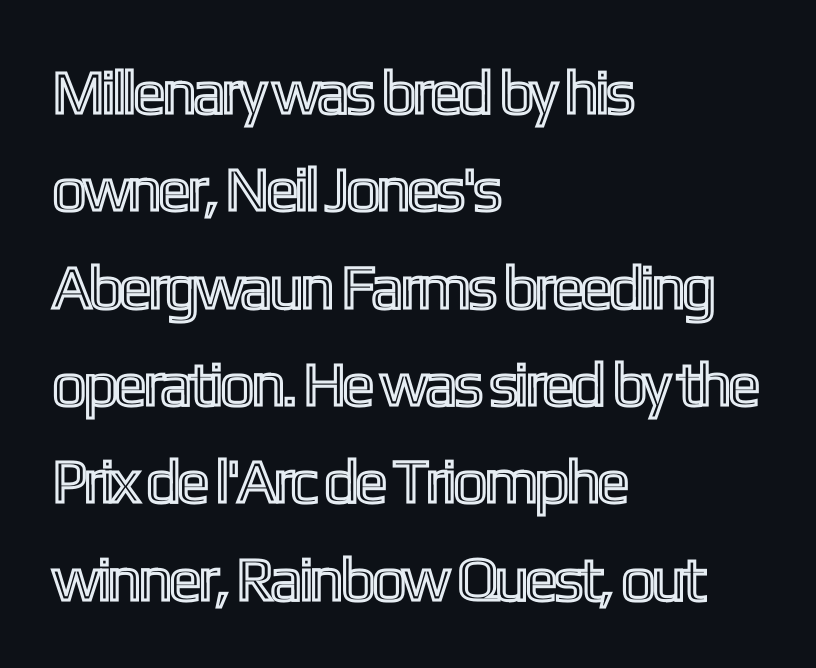
The image shows 62 px condensed type, upright; set left-aligned, normal line spacing (1.57x), normal letter spacing, not underlined; a medium x-height.
